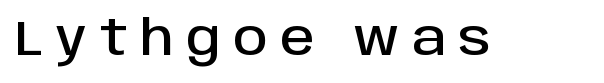
{"serif": "no", "italic": "no", "width": "normal", "stroke_contrast": "low", "x_height": "large", "monospaced": "no", "underline": "no", "letter_spacing": "wide", "letter_spacing_em": 0.26, "glyph_px": 48}
